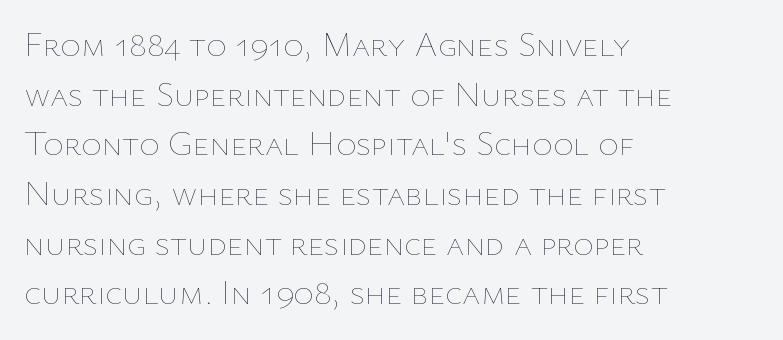
Q: Is the text bold? A: No.
Q: Is the text italic (slanted)? A: No, it is upright.
Q: Is the text underlined? A: No.
Q: How is the paragraph aligned? A: Left-aligned.
Q: Is the spacing between letters normal or unusually wide? A: Normal.
Q: Is the spacing between lines tight, normal or loose? A: Normal.
Q: Width (condensed, normal, or wide)? A: Normal.
Q: Stroke contrast? A: Low.
Q: x-height? A: Medium.
Q: Monospaced? A: No.
